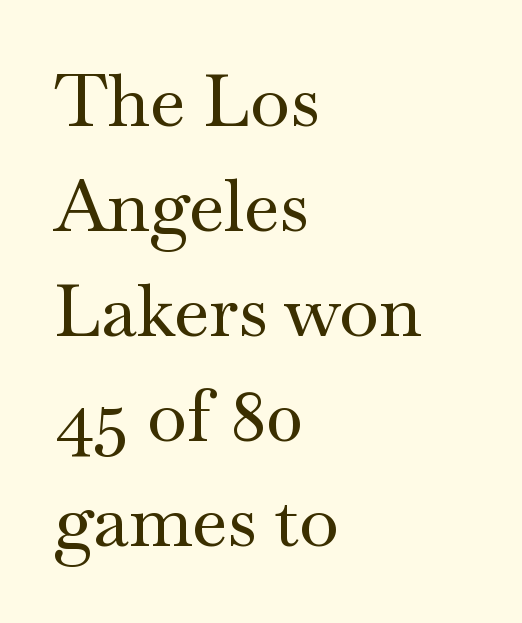
The axis of the letterforms is exactly vertical. The letters sit at their default tracking, neither squeezed nor spread. The face used here is proportionally spaced, like ordinary book or web type. One-word summary of the alignment: left. Observe the serifs anchoring each vertical stroke in this sample.
